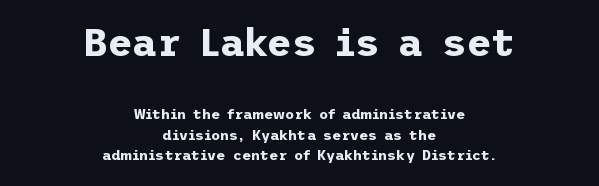
Q: Is the text bold? A: Yes.
Q: Is the text italic (slanted)? A: No, it is upright.
Q: Is the typeface a serif or a sans-serif typeface? A: Sans-serif.
Q: Is the text underlined? A: No.
Q: How is the paragraph aligned? A: Centered.
Q: Is the spacing between letters normal or unusually wide? A: Normal.
Q: Is the spacing between lines tight, normal or loose? A: Normal.
Q: Which block of text is set in a larger size, the first (top) or the second (bottom)? A: The first (top) one.
Q: Width (condensed, normal, or wide)? A: Normal.
Q: Stroke contrast? A: Low.
Q: x-height? A: Medium.
